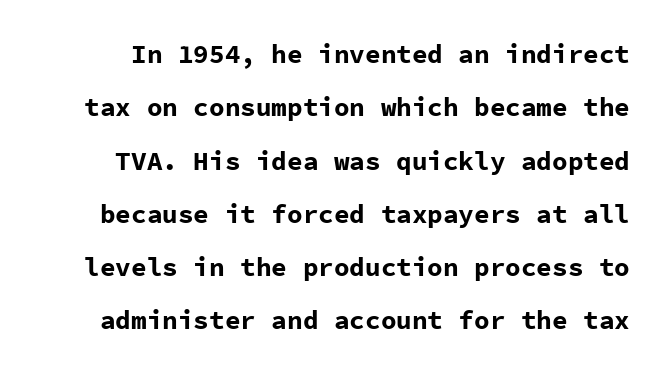
Is there much room between lines? Yes — plenty of vertical air separates them. Look at the tracking — it's just the regular setting, nothing added. Check under the words: just untouched page. As a designer I'd log this as weight 700, bold. Ordinary non-slanted type is in use.
